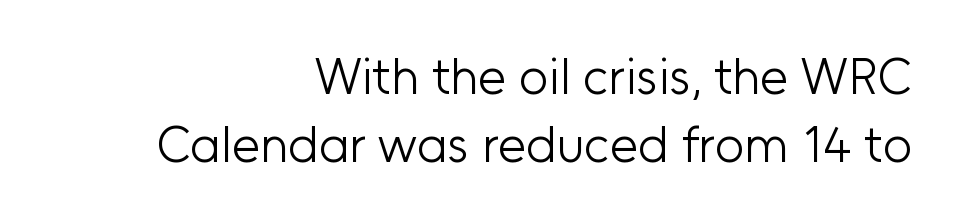
Quick note: interline space is typical. Is the type heavy? It reads as light-to-regular instead. Character widths vary here, with narrow letters taking less room than wide ones. Underlining? Definitely not there.
